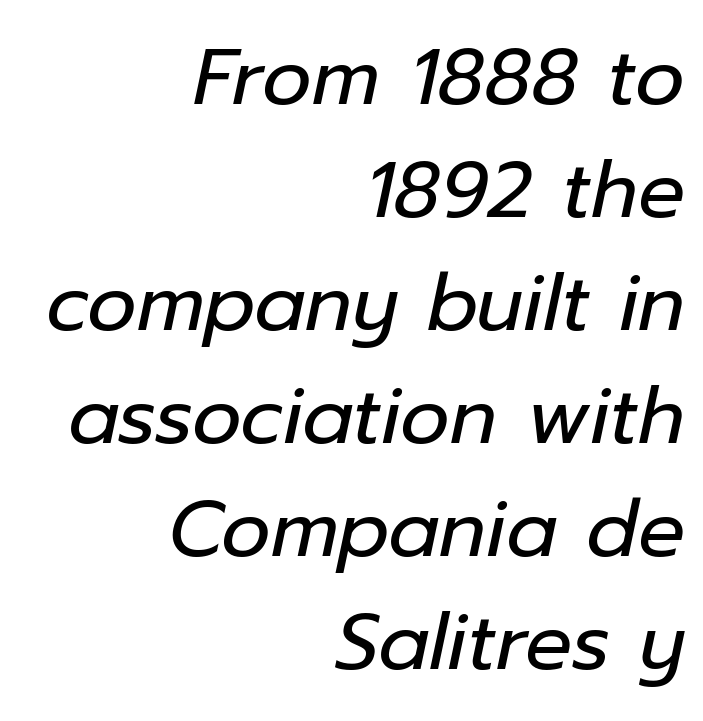
{"italic": "yes", "lean": "right", "slant_degrees": 12, "bold": "no", "weight": "regular", "width": "normal", "stroke_contrast": "low", "x_height": "medium", "monospaced": "no", "underline": "no", "align": "right", "line_spacing": "normal", "line_spacing_ratio": 1.45, "letter_spacing": "normal", "letter_spacing_em": 0.0, "glyph_px": 78}
